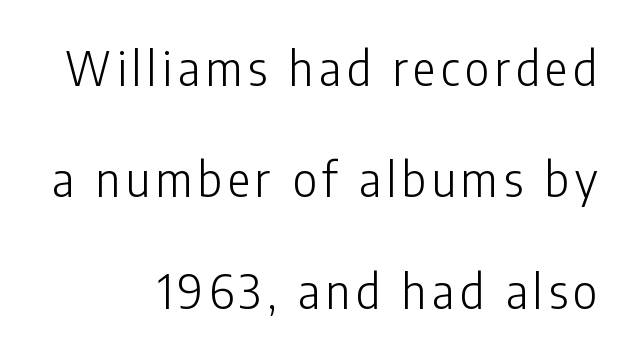
{"serif": "no", "italic": "no", "bold": "no", "weight": "light", "width": "condensed", "stroke_contrast": "low", "x_height": "medium", "monospaced": "no", "underline": "no", "align": "right", "line_spacing": "loose", "line_spacing_ratio": 2.37, "glyph_px": 47}
